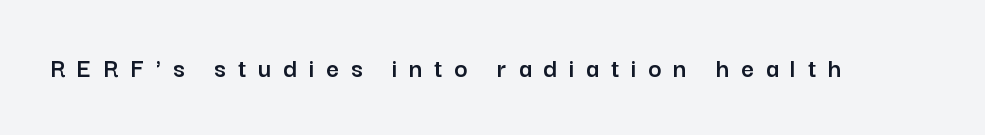
The image shows 28 px sans-serif type, upright; set unusually wide letter spacing (+0.42 em), not underlined; low stroke contrast and a medium x-height.
